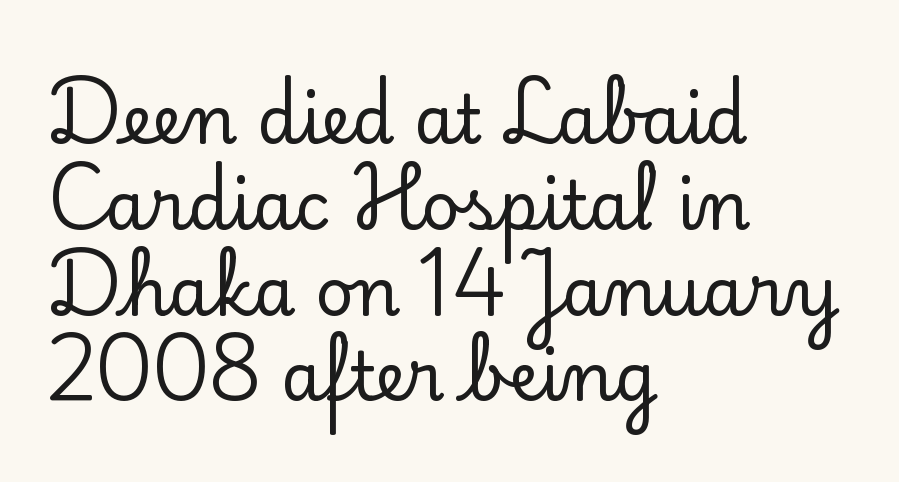
The image shows 67 px serif type, upright; set left-aligned, normal line spacing (1.28x), normal letter spacing, not underlined; low stroke contrast and a small x-height.
